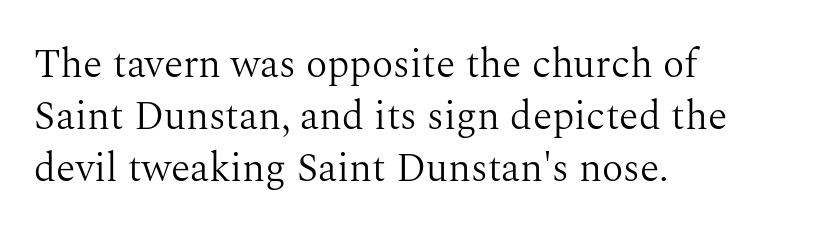
Q: Is the text bold? A: No.
Q: Is the text italic (slanted)? A: No, it is upright.
Q: Is the typeface a serif or a sans-serif typeface? A: Serif.
Q: Is the text underlined? A: No.
Q: How is the paragraph aligned? A: Left-aligned.
Q: Is the spacing between letters normal or unusually wide? A: Normal.
Q: Is the spacing between lines tight, normal or loose? A: Normal.
Q: Width (condensed, normal, or wide)? A: Normal.
Q: Stroke contrast? A: Medium.
Q: x-height? A: Medium.
Q: Monospaced? A: No.
